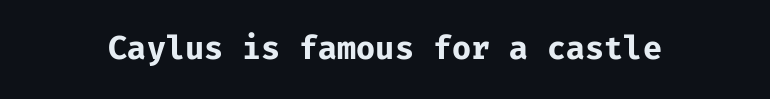
The image shows 31 px bold sans-serif type, upright, monospaced; set normal letter spacing, not underlined; low stroke contrast and a medium x-height.
